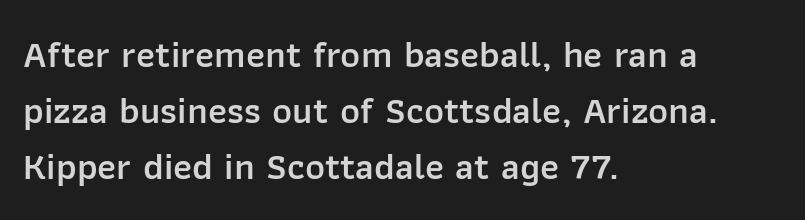
Q: Is the text bold? A: Semi-bold.
Q: Is the text italic (slanted)? A: No, it is upright.
Q: Is the typeface a serif or a sans-serif typeface? A: Sans-serif.
Q: Is the text underlined? A: No.
Q: How is the paragraph aligned? A: Left-aligned.
Q: Is the spacing between letters normal or unusually wide? A: Normal.
Q: Is the spacing between lines tight, normal or loose? A: Normal.
Q: Width (condensed, normal, or wide)? A: Normal.
Q: Stroke contrast? A: Low.
Q: x-height? A: Medium.
Q: Monospaced? A: No.
